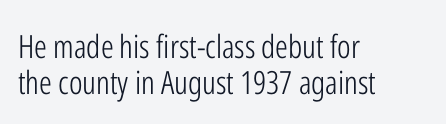
{"serif": "no", "italic": "no", "bold": "no", "weight": "light", "width": "condensed", "stroke_contrast": "low", "x_height": "medium", "monospaced": "no", "underline": "no", "align": "left", "line_spacing": "tight", "line_spacing_ratio": 1.11, "letter_spacing": "normal", "letter_spacing_em": 0.0, "glyph_px": 32}
